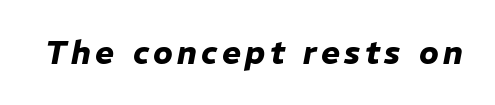
Q: Is the text bold? A: Yes.
Q: Is the text italic (slanted)? A: Yes, it leans right by about 11 degrees.
Q: Is the text underlined? A: No.
Q: Width (condensed, normal, or wide)? A: Normal.
Q: Stroke contrast? A: Low.
Q: x-height? A: Medium.
Q: Monospaced? A: No.
